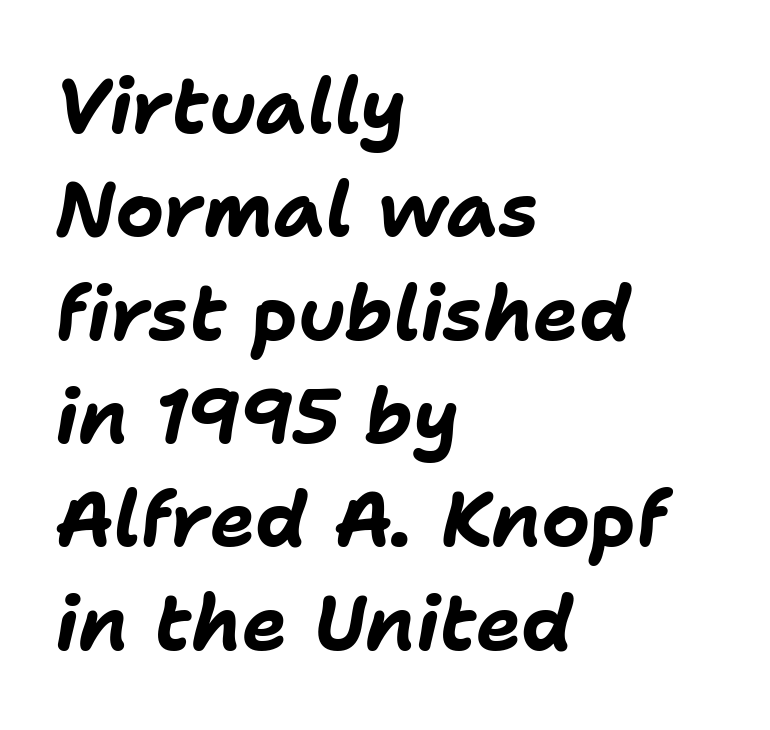
{"italic": "yes", "lean": "right", "slant_degrees": 11, "bold": "yes", "weight": "bold", "width": "normal", "stroke_contrast": "low", "x_height": "medium", "monospaced": "no", "underline": "no", "align": "left", "line_spacing": "normal", "line_spacing_ratio": 1.36, "letter_spacing": "normal", "letter_spacing_em": 0.0, "glyph_px": 76}
